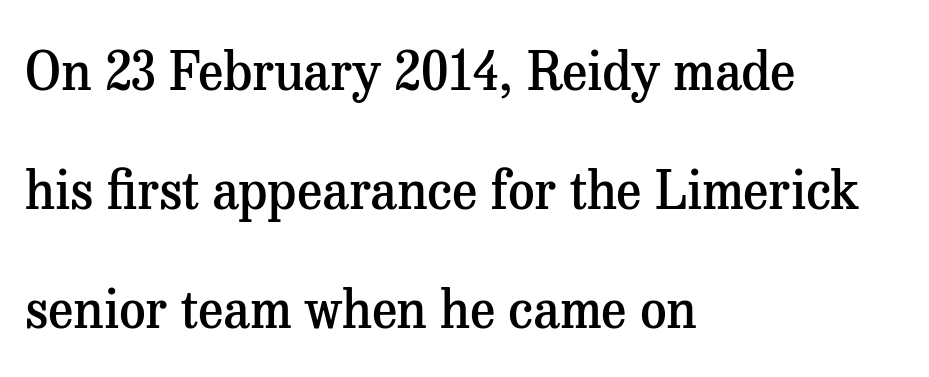
Q: Is the text bold? A: Semi-bold.
Q: Is the text italic (slanted)? A: No, it is upright.
Q: Is the typeface a serif or a sans-serif typeface? A: Serif.
Q: Is the text underlined? A: No.
Q: How is the paragraph aligned? A: Left-aligned.
Q: Is the spacing between letters normal or unusually wide? A: Normal.
Q: Is the spacing between lines tight, normal or loose? A: Loose.
Q: Width (condensed, normal, or wide)? A: Normal.
Q: Stroke contrast? A: Medium.
Q: x-height? A: Medium.
Q: Monospaced? A: No.
